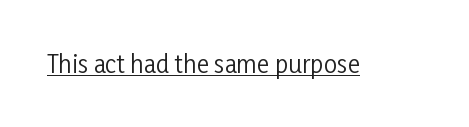
Underlined type. When letters stand straight like this, we call the style roman or upright. The line texture is even and compact thanks to regular tracking. The strokes carry an ordinary text weight at most.
